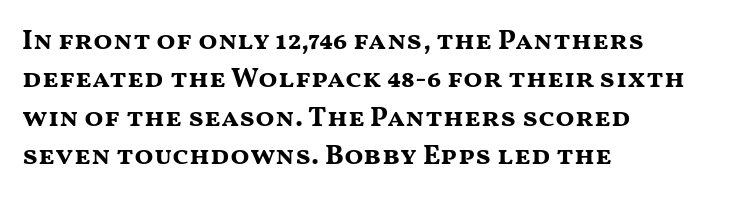
The image shows 28 px bold, wide sans-serif type, upright; set left-aligned, normal line spacing (1.37x), normal letter spacing, not underlined; medium stroke contrast and a medium x-height.
